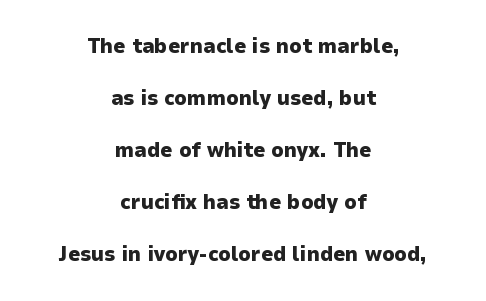
Q: Is the text bold? A: Yes.
Q: Is the text italic (slanted)? A: No, it is upright.
Q: Is the text underlined? A: No.
Q: How is the paragraph aligned? A: Centered.
Q: Is the spacing between letters normal or unusually wide? A: Normal.
Q: Is the spacing between lines tight, normal or loose? A: Loose.
